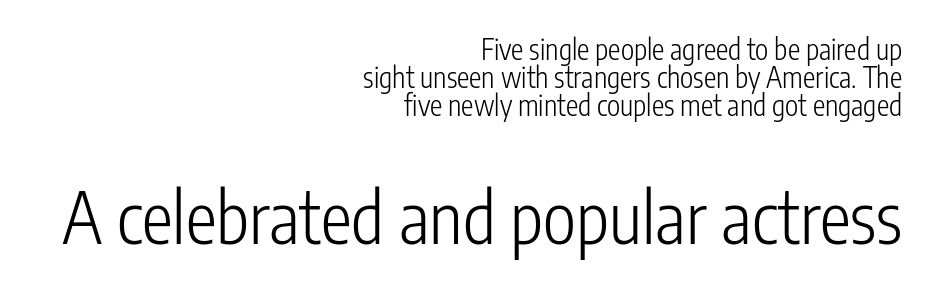
The image shows 70 px light, condensed sans-serif type, upright; set right-aligned, tight line spacing (1.0x), normal letter spacing, not underlined; the second (bottom) block is 2.5x larger; low stroke contrast and a medium x-height.
